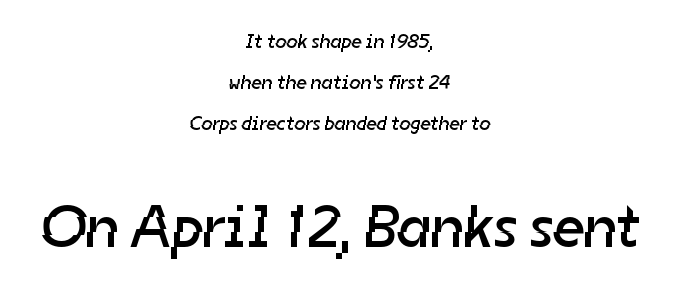
The image shows 60 px regular-weight sans-serif type; set centered, loose line spacing (2.05x), normal letter spacing, not underlined; the second (bottom) block is 3.0x larger; low stroke contrast and a medium x-height.
